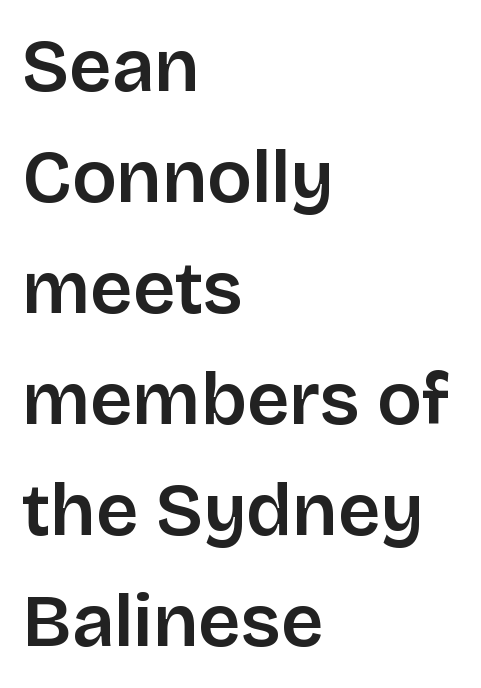
{"serif": "no", "italic": "no", "width": "normal", "stroke_contrast": "low", "x_height": "large", "monospaced": "no", "underline": "no", "align": "left", "line_spacing": "normal", "line_spacing_ratio": 1.5, "letter_spacing": "normal", "letter_spacing_em": 0.0, "glyph_px": 74}
